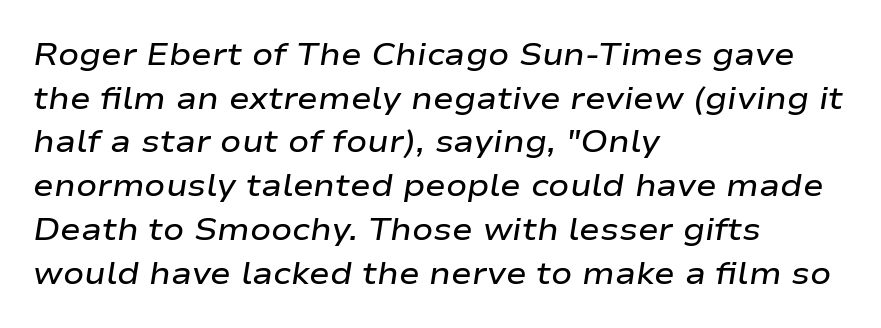
{"italic": "yes", "lean": "right", "slant_degrees": 9, "bold": "semi", "weight": "semibold", "width": "wide", "stroke_contrast": "low", "x_height": "medium", "monospaced": "no", "underline": "no", "align": "left", "line_spacing": "normal", "line_spacing_ratio": 1.41, "letter_spacing": "normal", "letter_spacing_em": 0.0, "glyph_px": 31}
